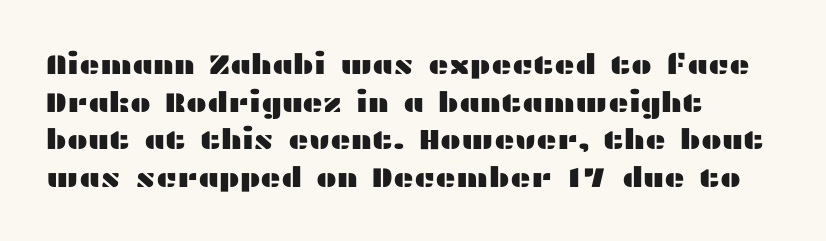
{"serif": "no", "italic": "no", "width": "wide", "stroke_contrast": "medium", "x_height": "medium", "monospaced": "no", "underline": "no", "align": "left", "line_spacing": "normal", "line_spacing_ratio": 1.34, "letter_spacing": "normal", "letter_spacing_em": 0.0, "glyph_px": 28}
